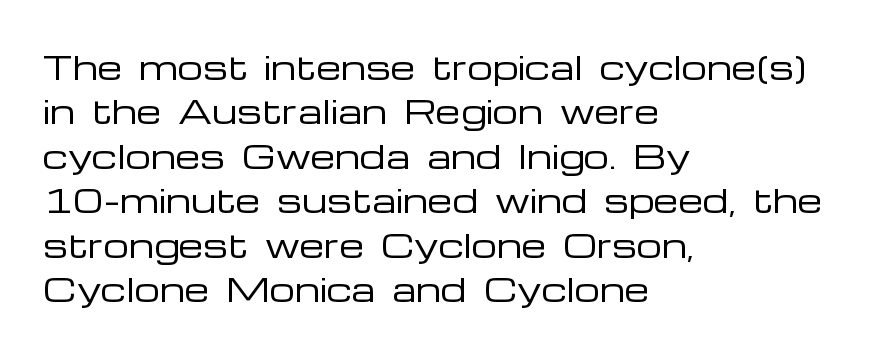
The image shows 32 px regular-weight, wide sans-serif type, upright; set left-aligned, normal line spacing (1.39x), normal letter spacing, not underlined; low stroke contrast and a medium x-height.
